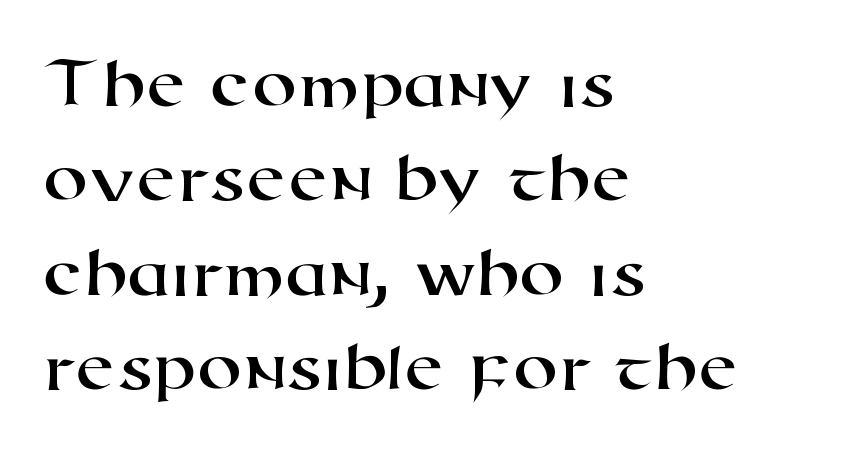
The image shows 72 px wide sans-serif type; set left-aligned, normal line spacing (1.31x), normal letter spacing, not underlined; high stroke contrast and a medium x-height.
